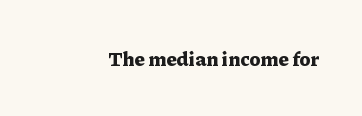
The rendering keeps characters at their native spacing. Underlining? Definitely not there. Nope, not italic — everything's standing straight. Set as a true bold cut, around the 700 mark.
